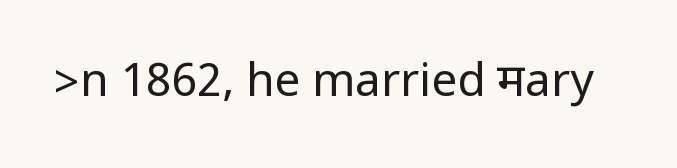
The image shows 46 px regular-weight, condensed sans-serif type, upright; set normal letter spacing, not underlined; low stroke contrast.
